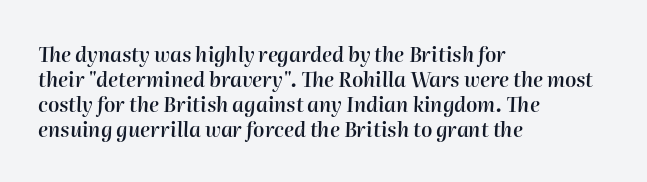
{"italic": "yes", "lean": "right", "slant_degrees": 2, "bold": "semi", "underline": "no", "align": "left", "line_spacing": "normal", "line_spacing_ratio": 1.25, "letter_spacing": "normal", "letter_spacing_em": 0.0, "glyph_px": 20}
